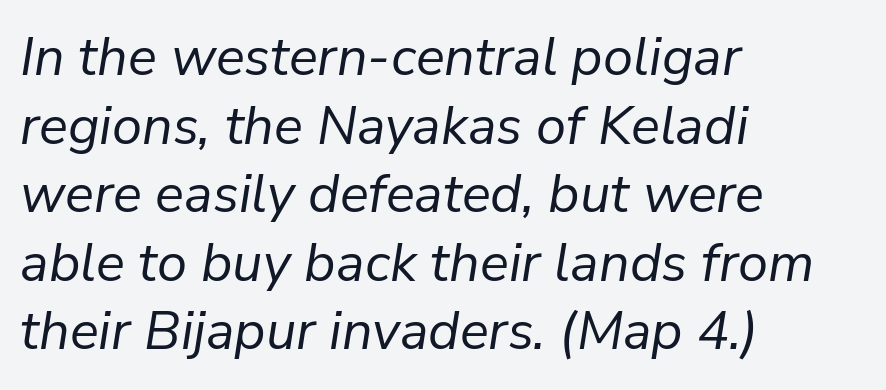
The image shows 54 px regular-weight type, italic (leaning right); set left-aligned, normal line spacing (1.27x), normal letter spacing, not underlined; low stroke contrast and a medium x-height.
